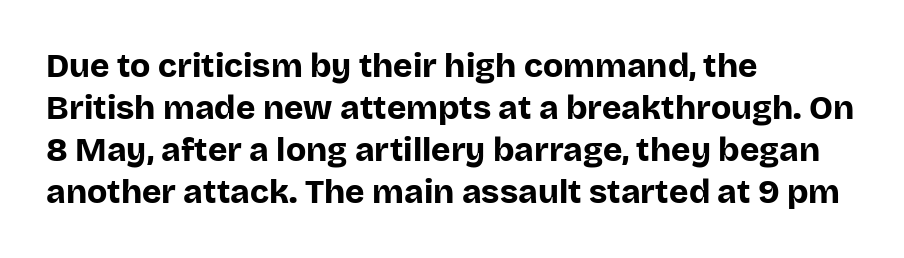
Heavy-handed strokes throughout: this text is bold. When letters stand straight like this, we call the style roman or upright. Look at the bottom of the vertical strokes: they stop flat, with no serifs. Spacing verdict: proportional, widths tailored to each character. This rendering features lettering with no underline.
